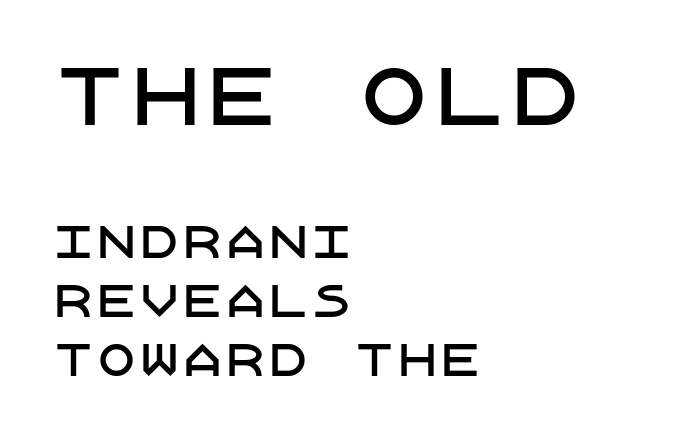
Q: Is the text italic (slanted)? A: No, it is upright.
Q: Is the typeface a serif or a sans-serif typeface? A: Sans-serif.
Q: Is the text underlined? A: No.
Q: How is the paragraph aligned? A: Left-aligned.
Q: Is the spacing between letters normal or unusually wide? A: Normal.
Q: Is the spacing between lines tight, normal or loose? A: Normal.
Q: Which block of text is set in a larger size, the first (top) or the second (bottom)? A: The first (top) one.
Q: Width (condensed, normal, or wide)? A: Normal.
Q: Stroke contrast? A: Low.
Q: x-height? A: Large.
